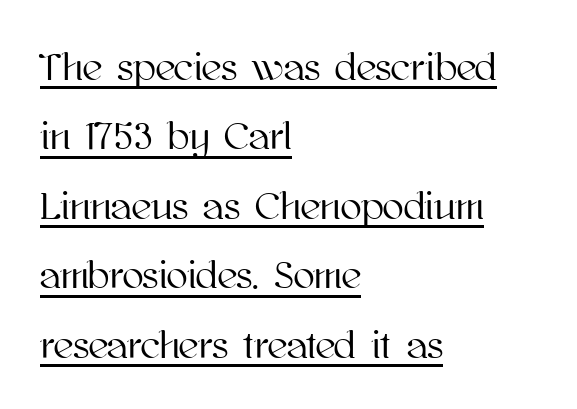
Proportional: the letters do not fall into vertical columns. The horizontal fit of the characters is conventional and even. You can see a thin bar hugging the bottom of the glyphs. Where is the straight margin? On the left.
